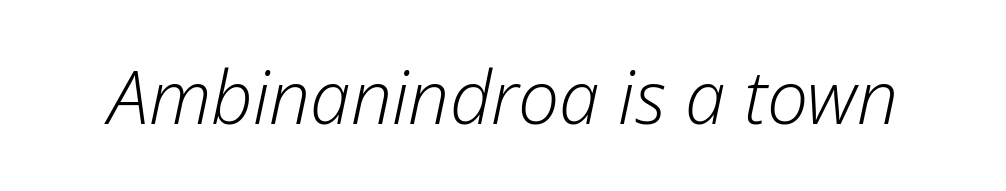
This is oblique type, the kind used for emphasis or titles. Ink coverage per letter is moderate at most. Glyph-to-glyph distance matches everyday printed text. This sample has the flowing, uneven cadence of proportional lettering.
